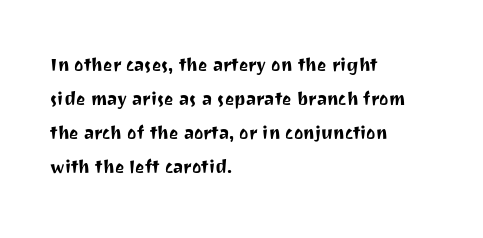
{"italic": "no", "underline": "no", "align": "left", "line_spacing": "normal", "line_spacing_ratio": 1.54, "letter_spacing": "normal", "letter_spacing_em": 0.0, "glyph_px": 22}
